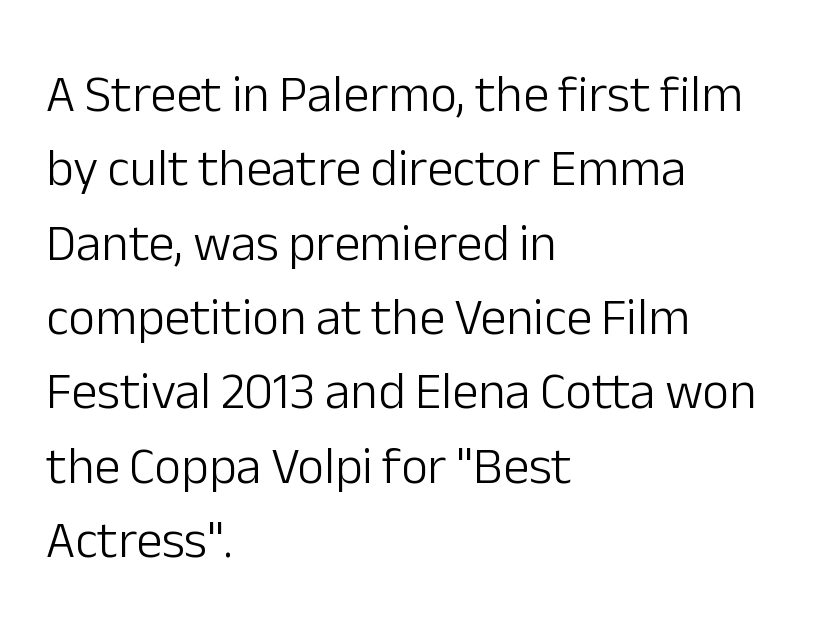
{"serif": "no", "italic": "no", "bold": "no", "weight": "light", "width": "normal", "stroke_contrast": "low", "x_height": "medium", "monospaced": "no", "underline": "no", "align": "left", "line_spacing": "normal", "line_spacing_ratio": 1.43, "letter_spacing": "normal", "letter_spacing_em": 0.0, "glyph_px": 52}
